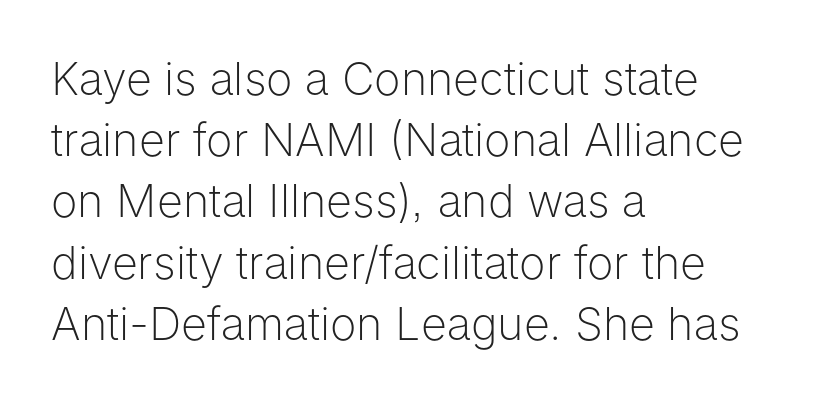
The image shows 45 px light sans-serif type, upright; set left-aligned, normal line spacing (1.36x), normal letter spacing, not underlined; low stroke contrast and a medium x-height.
